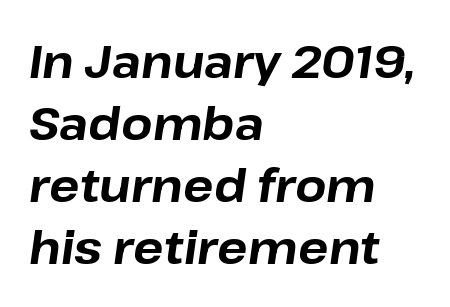
{"italic": "yes", "lean": "right", "slant_degrees": 8, "bold": "yes", "weight": "bold", "width": "normal", "stroke_contrast": "low", "x_height": "medium", "monospaced": "no", "underline": "no", "align": "left", "line_spacing": "normal", "line_spacing_ratio": 1.38, "letter_spacing": "normal", "letter_spacing_em": 0.0, "glyph_px": 45}
